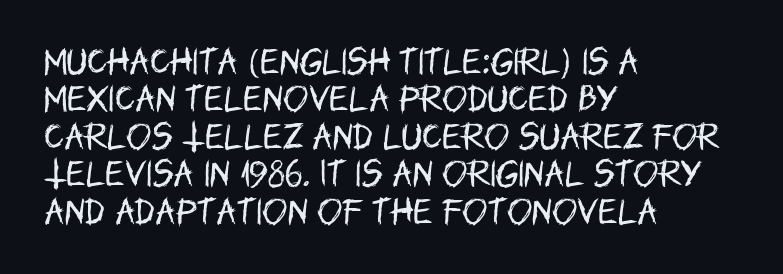
{"serif": "no", "italic": "no", "bold": "no", "weight": "regular", "width": "condensed", "stroke_contrast": "low", "x_height": "large", "monospaced": "no", "underline": "no", "align": "left", "line_spacing": "normal", "line_spacing_ratio": 1.25, "letter_spacing": "normal", "letter_spacing_em": 0.0, "glyph_px": 30}
